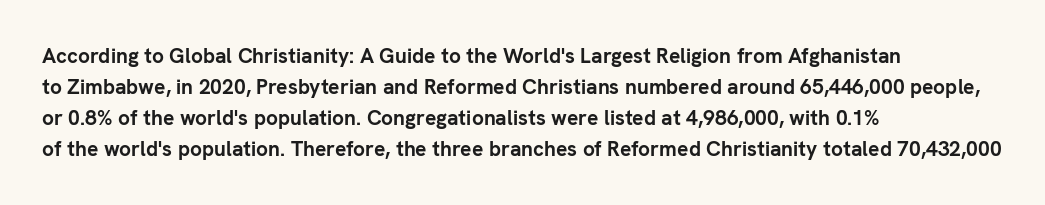
The image shows 21 px bold type, upright; set left-aligned, normal line spacing (1.47x), normal letter spacing, not underlined.
